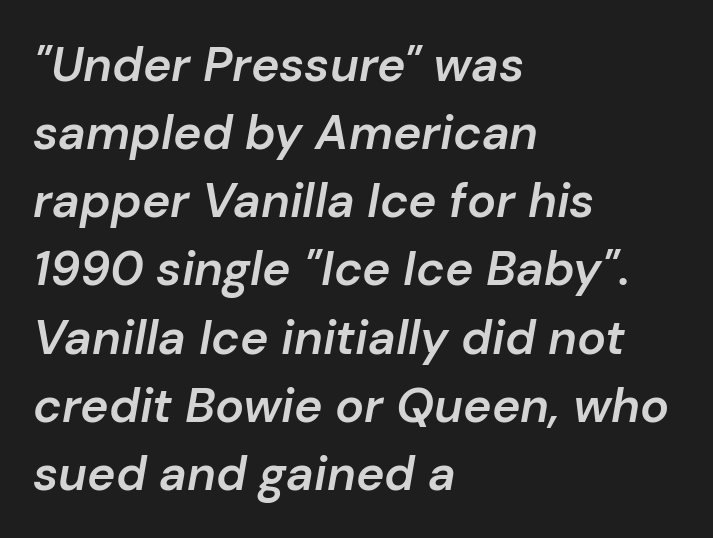
{"italic": "yes", "lean": "right", "slant_degrees": 10, "bold": "semi", "weight": "semibold", "width": "normal", "stroke_contrast": "low", "x_height": "medium", "monospaced": "no", "underline": "no", "align": "left", "line_spacing": "normal", "line_spacing_ratio": 1.42, "letter_spacing": "normal", "letter_spacing_em": 0.0, "glyph_px": 48}
